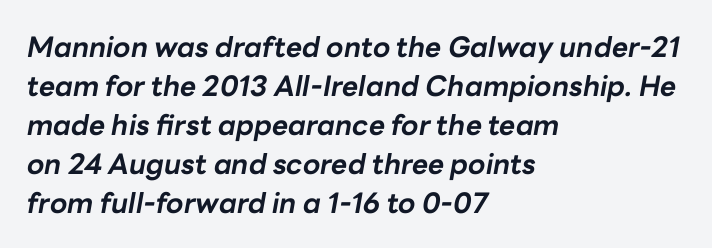
The image shows 28 px bold type, italic (leaning right); set left-aligned, normal line spacing (1.39x), normal letter spacing, not underlined; low stroke contrast and a medium x-height.
